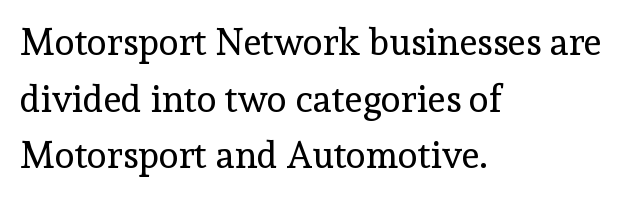
{"serif": "yes", "italic": "no", "bold": "no", "weight": "regular", "width": "normal", "x_height": "medium", "monospaced": "no", "underline": "no", "align": "left", "line_spacing": "normal", "line_spacing_ratio": 1.53, "letter_spacing": "normal", "letter_spacing_em": 0.0, "glyph_px": 37}
